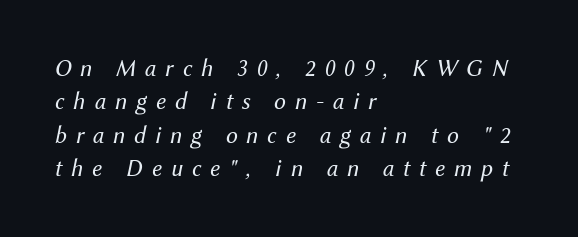
{"italic": "yes", "lean": "right", "slant_degrees": 12, "bold": "no", "underline": "no", "align": "left", "line_spacing": "normal", "line_spacing_ratio": 1.39, "letter_spacing": "wide", "letter_spacing_em": 0.37, "glyph_px": 24}
